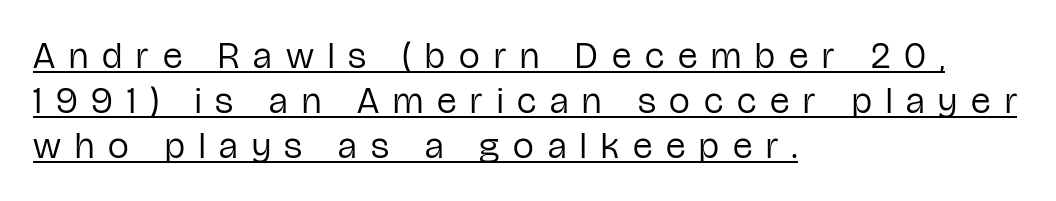
{"serif": "no", "italic": "no", "bold": "no", "weight": "regular", "width": "condensed", "stroke_contrast": "low", "x_height": "medium", "monospaced": "no", "underline": "yes", "align": "left", "line_spacing_ratio": 1.21, "letter_spacing": "wide", "letter_spacing_em": 0.38, "glyph_px": 37}
